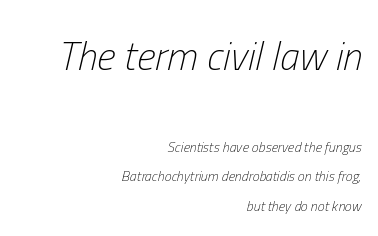
Q: Is the text bold? A: No.
Q: Is the text italic (slanted)? A: Yes, it leans right by about 13 degrees.
Q: Is the text underlined? A: No.
Q: How is the paragraph aligned? A: Right-aligned.
Q: Is the spacing between letters normal or unusually wide? A: Normal.
Q: Is the spacing between lines tight, normal or loose? A: Loose.
Q: Which block of text is set in a larger size, the first (top) or the second (bottom)? A: The first (top) one.
Q: Width (condensed, normal, or wide)? A: Condensed.
Q: Stroke contrast? A: Low.
Q: x-height? A: Medium.
Q: Monospaced? A: No.
